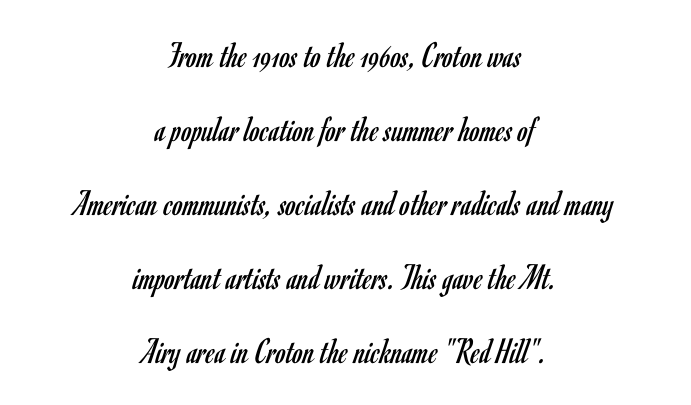
{"serif": "no", "bold": "no", "weight": "regular", "width": "condensed", "stroke_contrast": "low", "x_height": "small", "monospaced": "no", "underline": "no", "align": "center", "line_spacing": "loose", "line_spacing_ratio": 2.0, "letter_spacing": "normal", "letter_spacing_em": 0.0, "glyph_px": 37}
